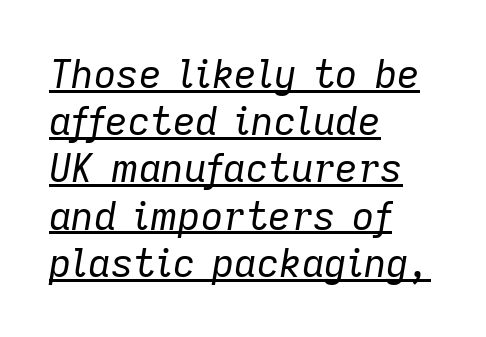
The image shows 39 px regular-weight type, italic (leaning right); set left-aligned, line spacing 1.21x, normal letter spacing, underlined; low stroke contrast and a medium x-height.
